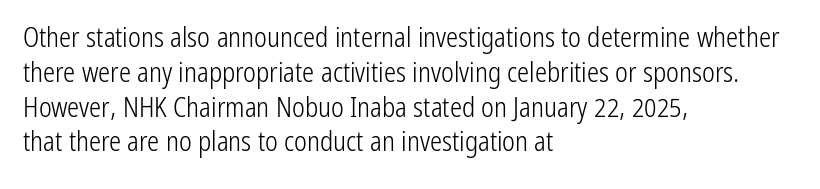
Q: Is the text bold? A: No.
Q: Is the text italic (slanted)? A: No, it is upright.
Q: Is the text underlined? A: No.
Q: How is the paragraph aligned? A: Left-aligned.
Q: Is the spacing between letters normal or unusually wide? A: Normal.
Q: Is the spacing between lines tight, normal or loose? A: Normal.
